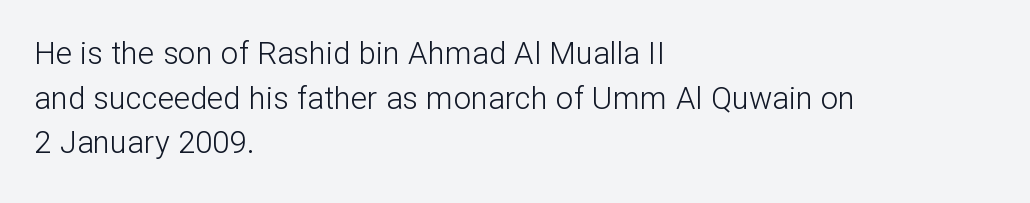
{"serif": "no", "italic": "no", "bold": "no", "weight": "light", "width": "normal", "stroke_contrast": "low", "x_height": "medium", "monospaced": "no", "underline": "no", "align": "left", "line_spacing": "normal", "line_spacing_ratio": 1.44, "letter_spacing": "normal", "letter_spacing_em": 0.0, "glyph_px": 31}
